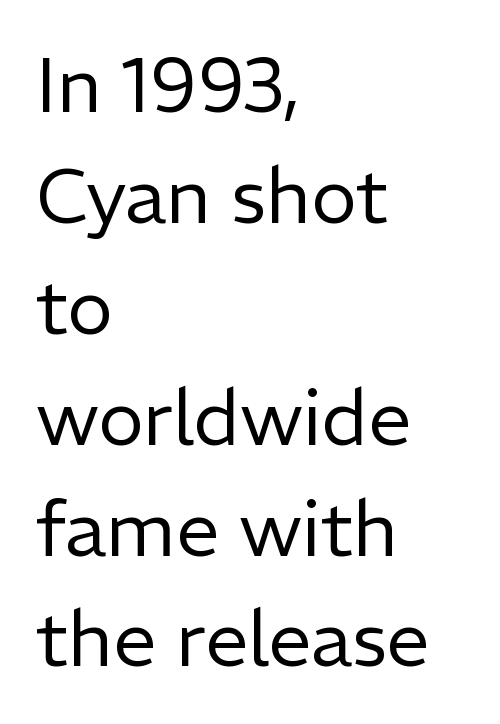
Q: Is the text bold? A: No.
Q: Is the text italic (slanted)? A: No, it is upright.
Q: Is the typeface a serif or a sans-serif typeface? A: Sans-serif.
Q: Is the text underlined? A: No.
Q: How is the paragraph aligned? A: Left-aligned.
Q: Is the spacing between letters normal or unusually wide? A: Normal.
Q: Is the spacing between lines tight, normal or loose? A: Normal.
Q: Width (condensed, normal, or wide)? A: Normal.
Q: Stroke contrast? A: Low.
Q: x-height? A: Medium.
Q: Monospaced? A: No.
